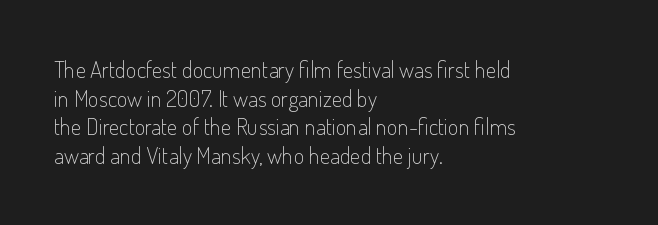
The lines sit at an ordinary, default distance from one another. The text block is weighted toward the left margin, trailing off unevenly rightward. Tracking value appears to be zero — textbook default spacing. Has an underline been added? It has not. Stroke mass is kept to a normal reading level or below.
